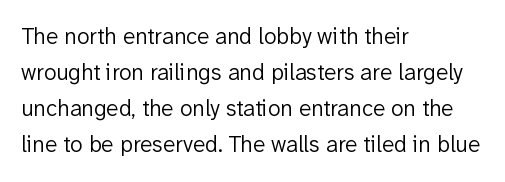
Nothing unusual about the tracking: characters are spaced as the font intends. The typesetter chose a ragged-right arrangement here. Vertical strokes here are truly vertical. In terms of leading, this rendering sits right in the middle.
